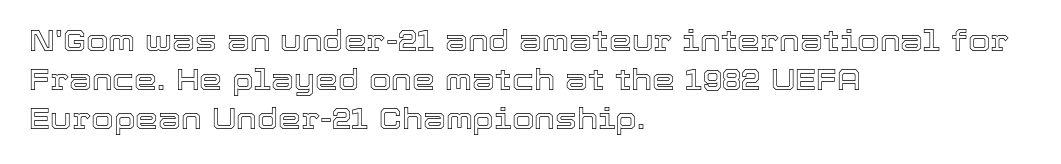
Q: Is the text italic (slanted)? A: No, it is upright.
Q: Is the text underlined? A: No.
Q: How is the paragraph aligned? A: Left-aligned.
Q: Is the spacing between letters normal or unusually wide? A: Normal.
Q: Is the spacing between lines tight, normal or loose? A: Normal.
Q: Width (condensed, normal, or wide)? A: Normal.
Q: x-height? A: Medium.
Q: Monospaced? A: No.
